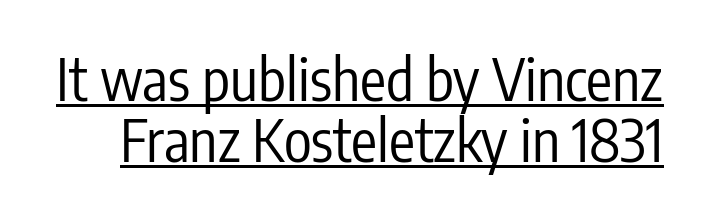
Students, note that the glyphs here touch the page at normal intervals. Nope, no serifs anywhere on these letters. Is the stroke heavy? The answer is a plain regular-or-lighter. Is this a fixed-width face? No — the glyphs have proportional, varying widths. Somebody hit Ctrl+U on this one — the words are underlined.
